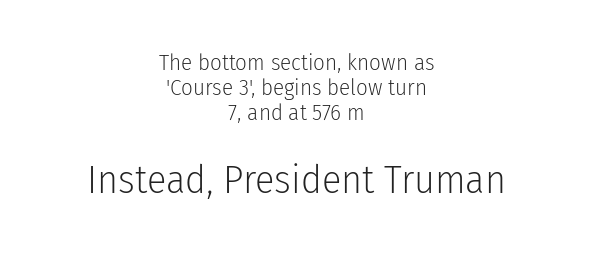
The vertical gap from one line to the next is small. The space directly below the letters is spotless. Each letter keeps its own natural width here, so spacing adapts to shape. Upright lettering throughout. Nothing unusual about the tracking: characters are spaced as the font intends. Scale increases going downward across the two blocks.
